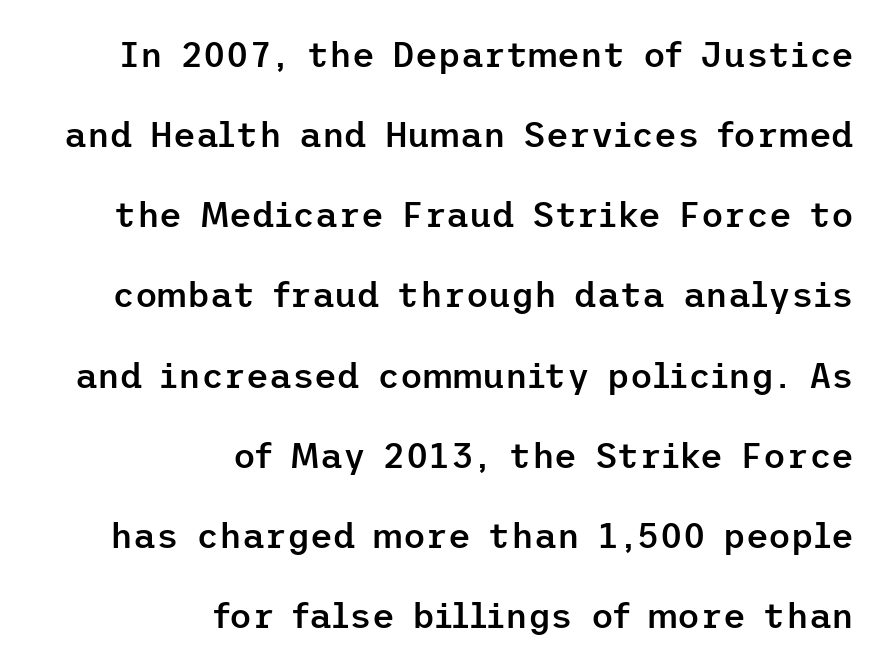
Q: Is the text bold? A: Semi-bold.
Q: Is the text italic (slanted)? A: No, it is upright.
Q: Is the typeface a serif or a sans-serif typeface? A: Sans-serif.
Q: Is the text underlined? A: No.
Q: How is the paragraph aligned? A: Right-aligned.
Q: Is the spacing between letters normal or unusually wide? A: Normal.
Q: Is the spacing between lines tight, normal or loose? A: Loose.
Q: Width (condensed, normal, or wide)? A: Normal.
Q: Stroke contrast? A: Low.
Q: x-height? A: Medium.
